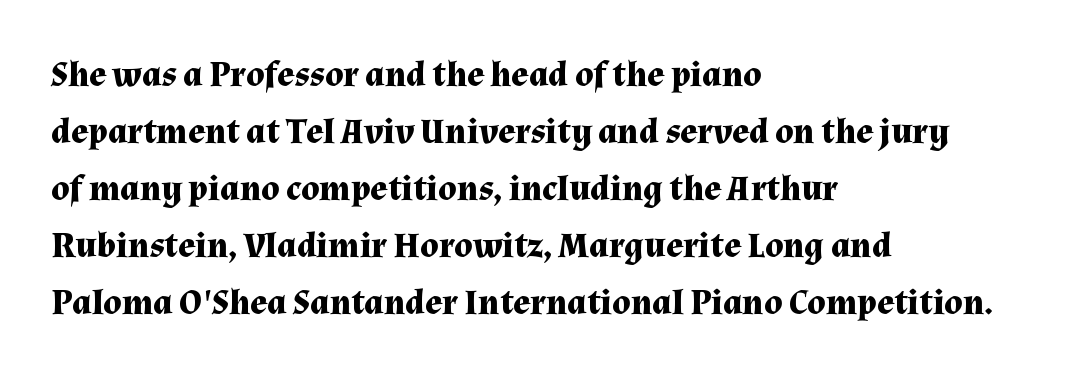
Pretty heavy lettering here — definitely bold. The typeface chosen for these lines features serifs. Does the lettering tilt? It doesn't — this is upright. If you drew a ruler down the left edge, every line would touch it.
